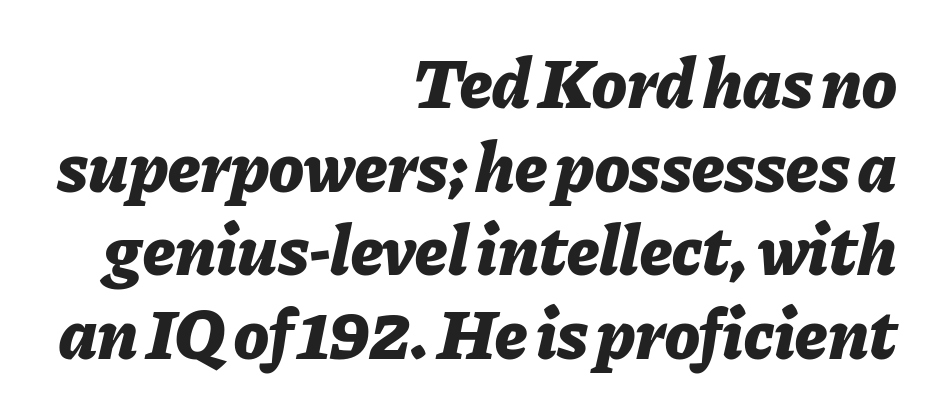
The line texture is even and compact thanks to regular tracking. Varying glyph widths throughout — classic text-font behaviour. The words here are not underlined. Bold? Absolutely — the strokes are thick and heavy.
